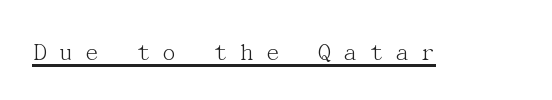
Q: Is the text bold? A: No.
Q: Is the text italic (slanted)? A: No, it is upright.
Q: Is the text underlined? A: Yes.
Q: Is the spacing between letters normal or unusually wide? A: Unusually wide.
